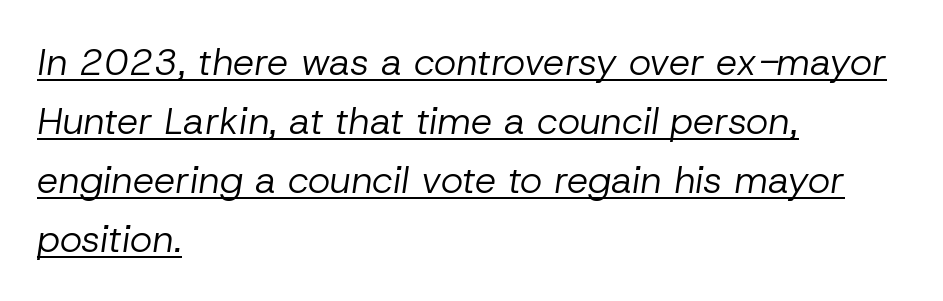
Looking at the ascenders, they clearly lean. The compositor pushed each line to the left boundary. Here the designer chose a conventional face with non-uniform glyph widths. The weight tops out at a normal text grade. Like a heading marked for emphasis, these lines bear an underscore. If you measured baseline to baseline, you'd find a middling distance.
